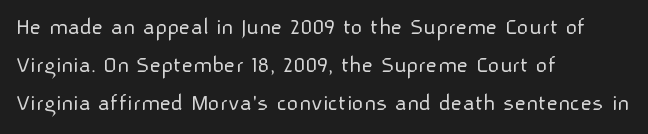
{"italic": "no", "bold": "no", "underline": "no", "align": "left", "line_spacing": "normal", "line_spacing_ratio": 1.53, "letter_spacing": "normal", "letter_spacing_em": 0.0, "glyph_px": 25}
